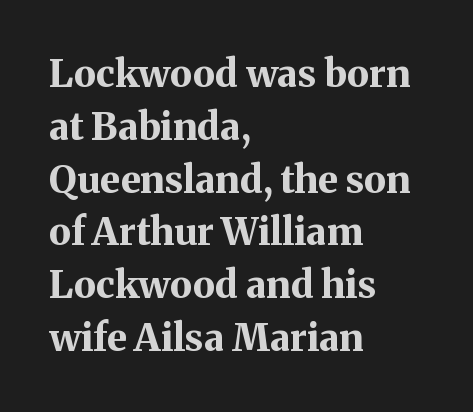
{"serif": "yes", "italic": "no", "bold": "yes", "weight": "bold", "width": "normal", "stroke_contrast": "medium", "x_height": "medium", "monospaced": "no", "underline": "no", "align": "left", "line_spacing": "normal", "line_spacing_ratio": 1.39, "letter_spacing": "normal", "letter_spacing_em": 0.0, "glyph_px": 38}
